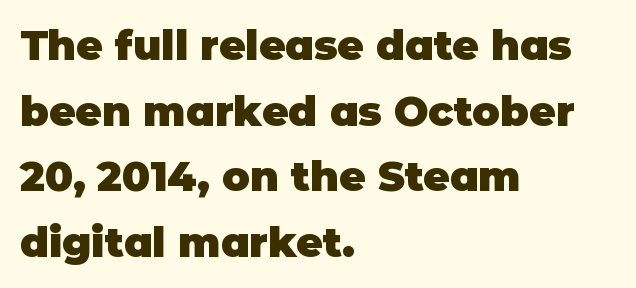
The face used here is proportionally spaced, like ordinary book or web type. This is the regular roman posture of the typeface. Heft: maximum for text — a bold. Line starts are locked; line ends wander. You can tell from the bare stems that sans-serif type was used.
